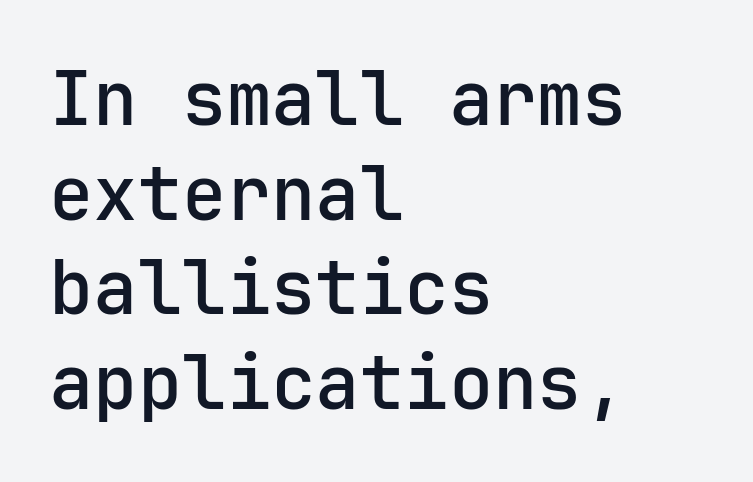
{"serif": "no", "italic": "no", "bold": "semi", "weight": "semibold", "width": "normal", "stroke_contrast": "low", "x_height": "medium", "underline": "no", "align": "left", "line_spacing": "normal", "line_spacing_ratio": 1.28, "letter_spacing": "normal", "letter_spacing_em": 0.0, "glyph_px": 74}
